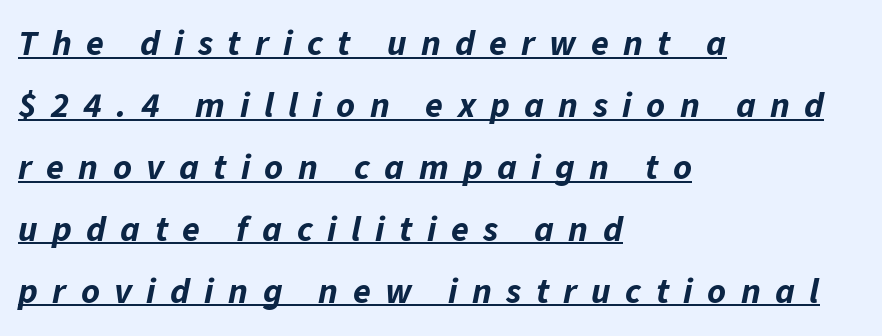
The text carries the slant typical of an italic or oblique font. How are the letters spaced? Widely, with obvious added tracking. Spacing verdict: proportional, widths tailored to each character. Which margin do the lines hug? The left one — the right edge is uneven.
